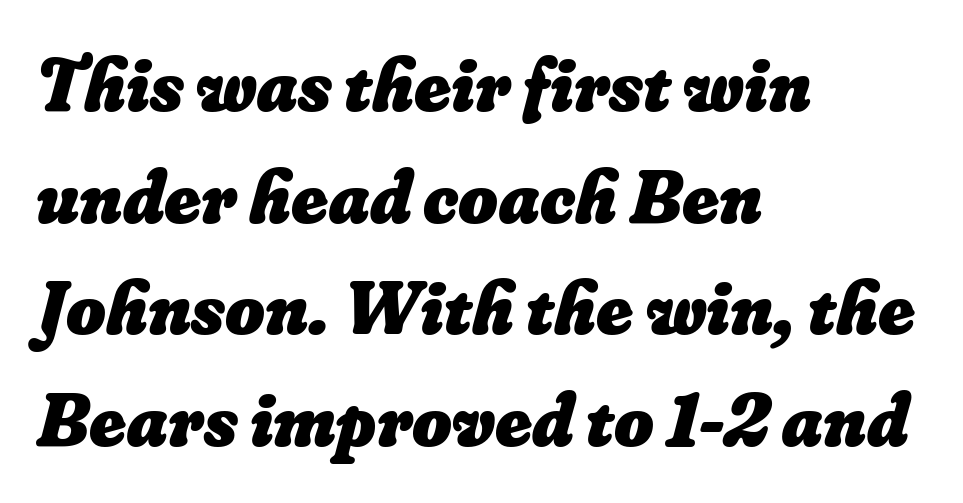
The image shows 76 px heavy type; set left-aligned, normal line spacing (1.47x), normal letter spacing, not underlined; low stroke contrast and a small x-height.
